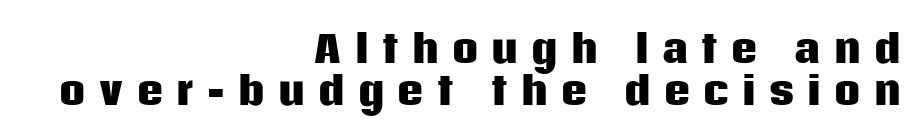
The image shows 37 px heavy sans-serif type, upright; set right-aligned, tight line spacing (1.13x), unusually wide letter spacing (+0.34 em), not underlined; low stroke contrast and a large x-height.
